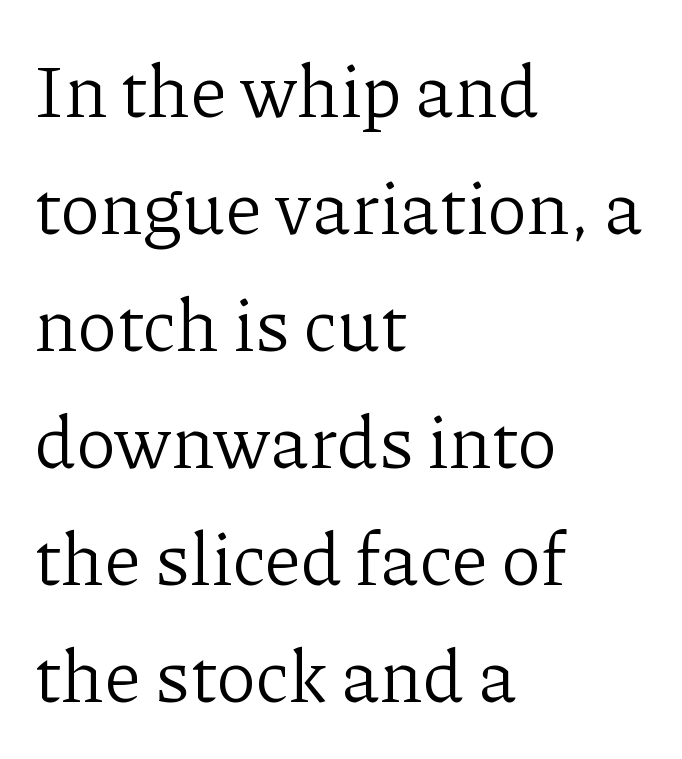
{"serif": "yes", "italic": "no", "bold": "no", "weight": "light", "width": "normal", "stroke_contrast": "low", "x_height": "medium", "monospaced": "no", "underline": "no", "align": "left", "line_spacing": "normal", "line_spacing_ratio": 1.58, "letter_spacing": "normal", "letter_spacing_em": 0.0, "glyph_px": 74}
